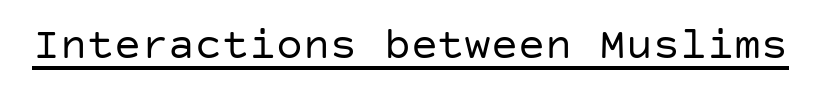
Do the letters lean? They stand straight. The font is comparable to plain body text, perhaps lighter. This rendering features underlined lettering. The tracking reads as untouched default to a designer's eye. No feet cap the strokes, marking this as sans-serif type.
